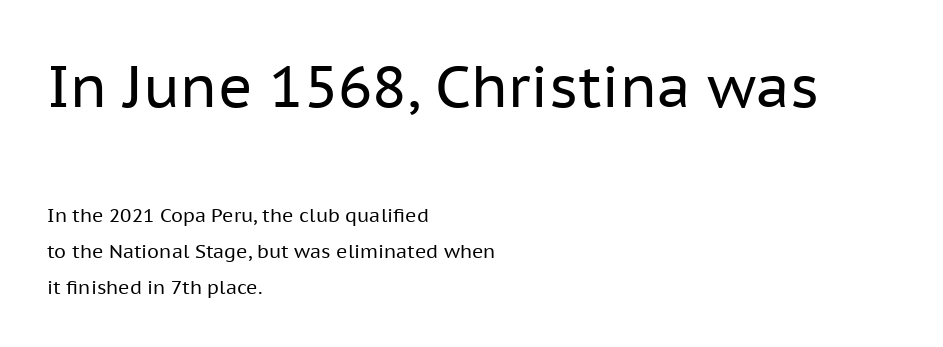
{"serif": "no", "italic": "no", "bold": "no", "weight": "regular", "width": "normal", "stroke_contrast": "low", "x_height": "medium", "monospaced": "no", "underline": "no", "align": "left", "line_spacing_ratio": 1.88, "letter_spacing": "normal", "letter_spacing_em": 0.0, "larger_block": "first", "size_ratio": 3.05, "glyph_px": 58}
